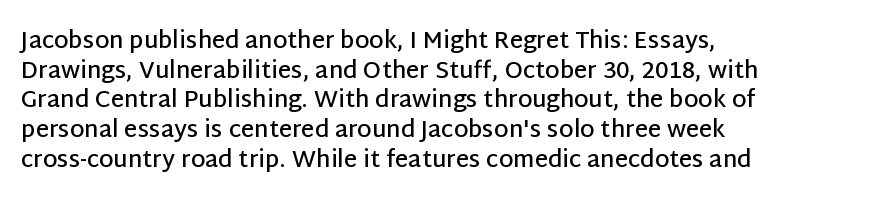
{"italic": "no", "bold": "semi", "underline": "no", "align": "left", "line_spacing": "normal", "line_spacing_ratio": 1.29, "letter_spacing": "normal", "letter_spacing_em": 0.0, "glyph_px": 23}
